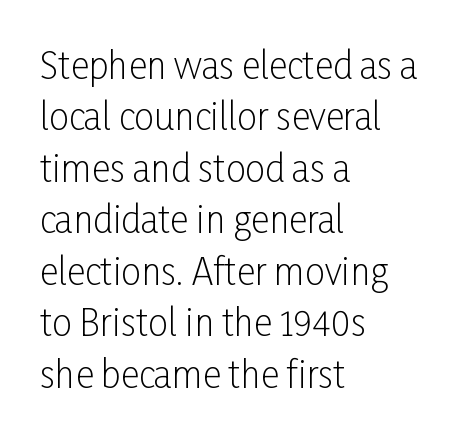
The image shows 36 px light, condensed sans-serif type, upright; set left-aligned, normal line spacing (1.43x), normal letter spacing, not underlined; low stroke contrast and a medium x-height.
